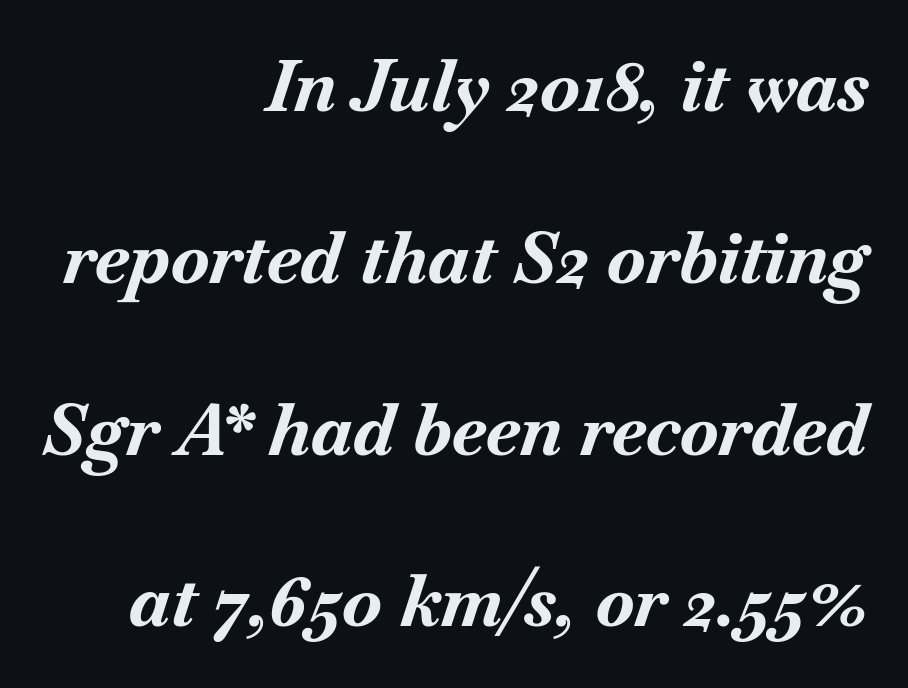
Is this a fixed-width face? No — the glyphs have proportional, varying widths. The glyphs look as if they've been sheared to an angle. Honestly, there is no underline to notice here at all. Nothing unusual about the tracking: characters are spaced as the font intends.
